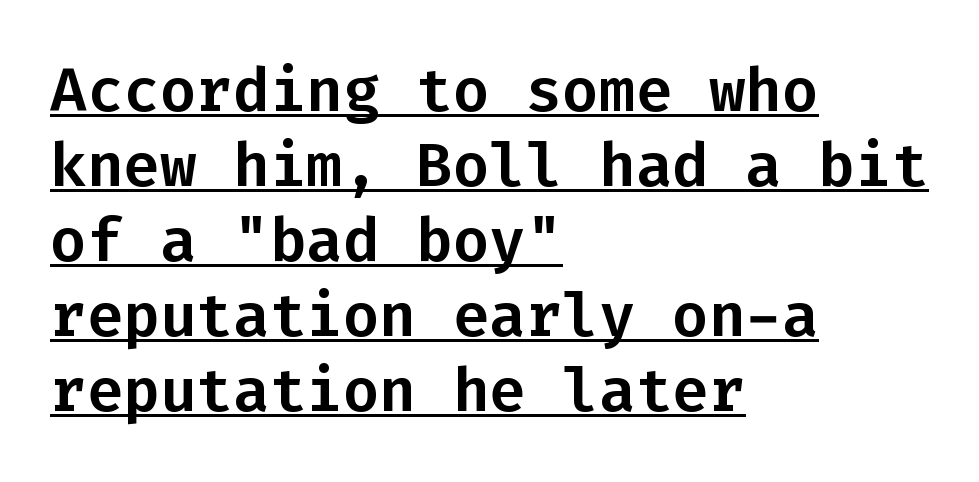
{"serif": "no", "italic": "no", "width": "normal", "stroke_contrast": "low", "x_height": "medium", "monospaced": "yes", "underline": "yes", "align": "left", "line_spacing_ratio": 1.23, "letter_spacing": "normal", "letter_spacing_em": 0.0, "glyph_px": 61}
